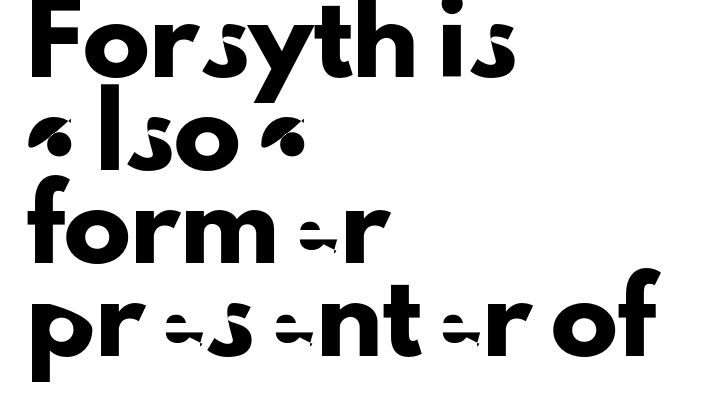
Q: Is the text italic (slanted)? A: No, it is upright.
Q: Is the typeface a serif or a sans-serif typeface? A: Sans-serif.
Q: Is the text underlined? A: No.
Q: How is the paragraph aligned? A: Left-aligned.
Q: Is the spacing between letters normal or unusually wide? A: Normal.
Q: Is the spacing between lines tight, normal or loose? A: Normal.
Q: Width (condensed, normal, or wide)? A: Normal.
Q: Stroke contrast? A: Low.
Q: x-height? A: Small.
Q: Monospaced? A: No.
